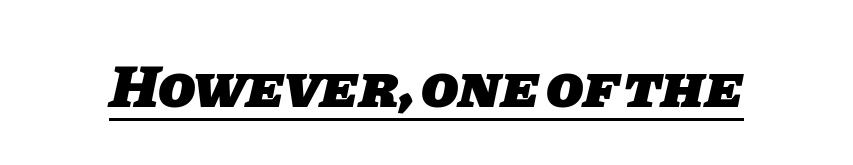
Words appear dense and cohesive because spacing is normal. A full-strength bold gives these letters their thick strokes. Is this a fixed-width face? No — the glyphs have proportional, varying widths. A baseline rule has been typeset under these characters.
